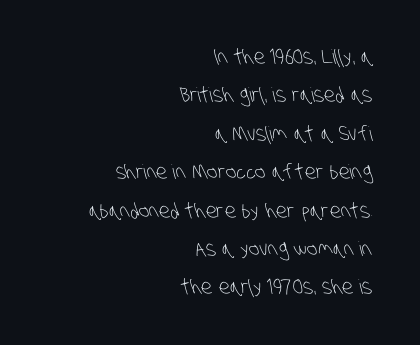
The image shows 20 px text type; set right-aligned, loose line spacing (1.92x), normal letter spacing, not underlined.
